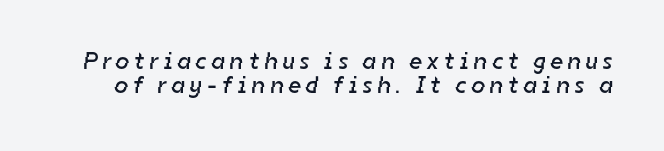
Q: Is the text bold? A: No.
Q: Is the text underlined? A: No.
Q: Is the spacing between letters normal or unusually wide? A: Unusually wide.
Q: Is the spacing between lines tight, normal or loose? A: Tight.
